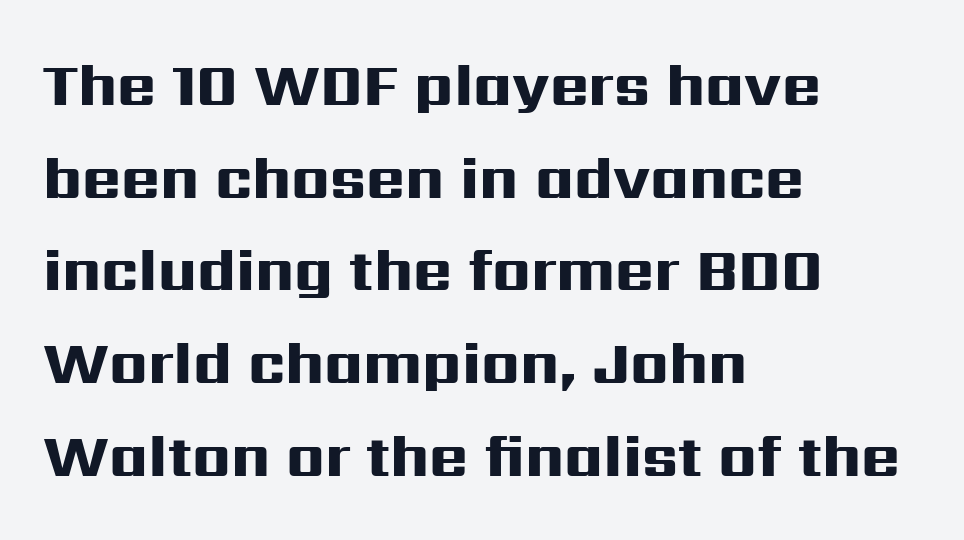
The image shows 59 px heavy, wide sans-serif type, upright; set left-aligned, normal line spacing (1.57x), normal letter spacing, not underlined; high stroke contrast and a medium x-height.
